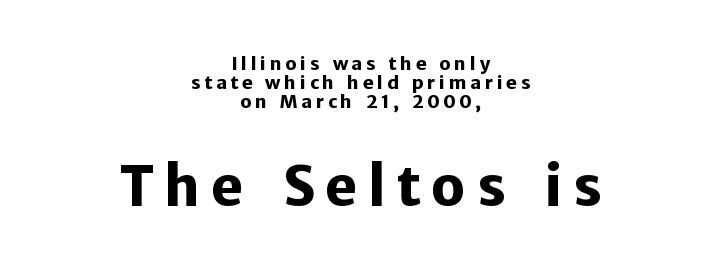
The image shows 54 px heavy sans-serif type, upright; set centered, tight line spacing (1.06x), unusually wide letter spacing (+0.2 em), not underlined; the second (bottom) block is 3.0x larger; low stroke contrast and a medium x-height.
